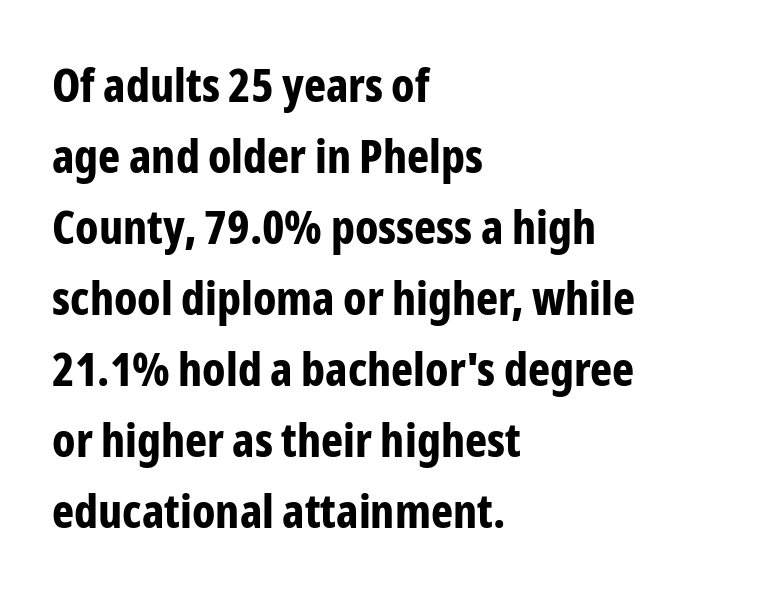
Spacing verdict: proportional, widths tailored to each character. Its strokes are broad and dark, the hallmark of bold type. Quick note: not italic, upright. Compared with typical body copy, the letter spacing here is the same.
